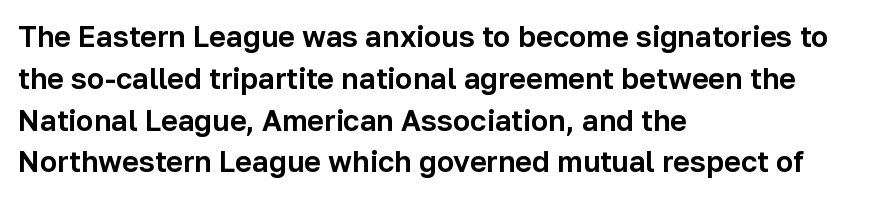
{"serif": "no", "italic": "no", "width": "normal", "stroke_contrast": "low", "x_height": "medium", "monospaced": "no", "underline": "no", "align": "left", "line_spacing": "normal", "line_spacing_ratio": 1.44, "letter_spacing": "normal", "letter_spacing_em": 0.0, "glyph_px": 29}
